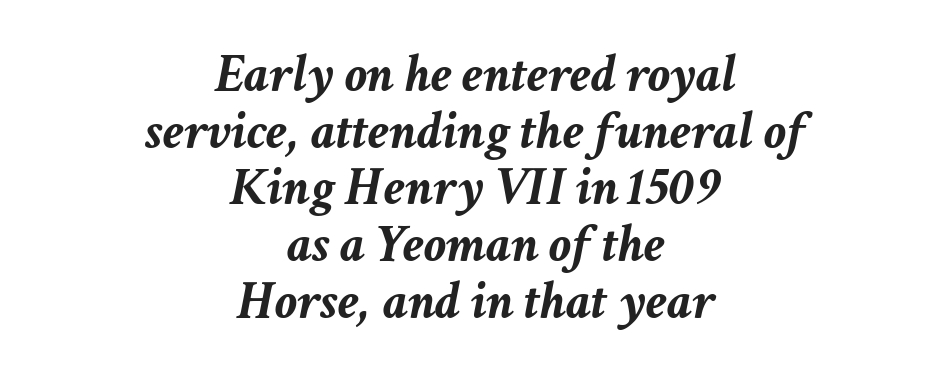
The font is running at its bold setting. One glance says dense: line gaps are narrower than usual. Reading down the block, each line starts at a different indent, mirrored at its end. The letters sit at their default tracking, neither squeezed nor spread. Does the lettering tilt? It does — this is italic.
